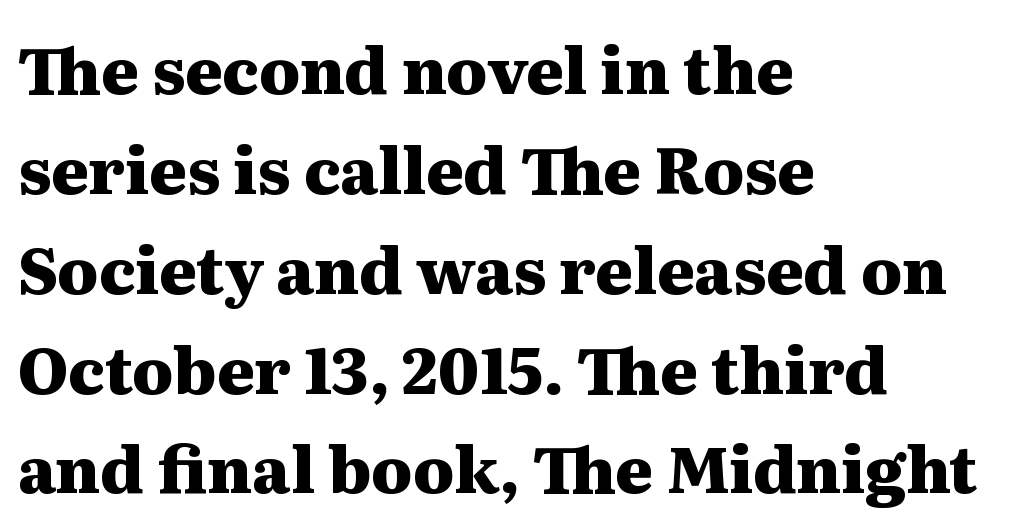
{"serif": "yes", "italic": "no", "bold": "yes", "weight": "heavy", "width": "wide", "stroke_contrast": "medium", "x_height": "medium", "monospaced": "no", "underline": "no", "align": "left", "line_spacing": "normal", "line_spacing_ratio": 1.56, "letter_spacing": "normal", "letter_spacing_em": 0.0, "glyph_px": 64}
